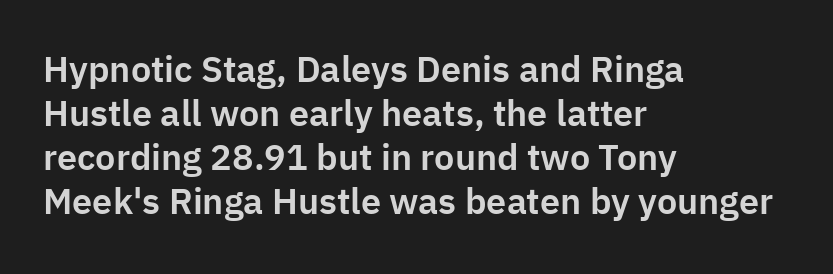
Serifs: no, the terminals of the letterforms are clean. Each letter keeps its own natural width here, so spacing adapts to shape. Check under the words: just untouched page. The setting favours the left margin, as ordinary paragraphs usually do.
